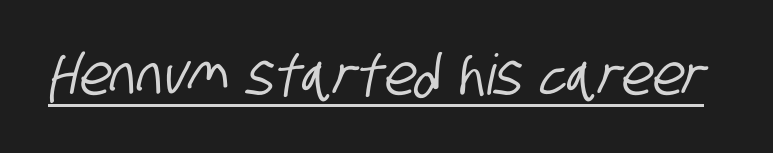
Q: Is the typeface a serif or a sans-serif typeface? A: Sans-serif.
Q: Is the text underlined? A: Yes.
Q: Is the spacing between letters normal or unusually wide? A: Normal.
Q: Width (condensed, normal, or wide)? A: Condensed.
Q: Stroke contrast? A: Low.
Q: x-height? A: Large.
Q: Monospaced? A: No.
